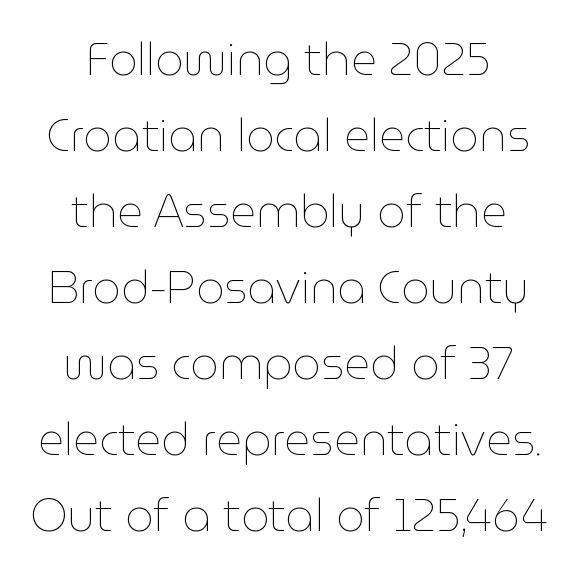
Q: Is the text bold? A: No.
Q: Is the text italic (slanted)? A: No, it is upright.
Q: Is the text underlined? A: No.
Q: How is the paragraph aligned? A: Centered.
Q: Is the spacing between letters normal or unusually wide? A: Normal.
Q: Is the spacing between lines tight, normal or loose? A: Normal.
Q: Width (condensed, normal, or wide)? A: Normal.
Q: Stroke contrast? A: Low.
Q: x-height? A: Medium.
Q: Monospaced? A: No.
